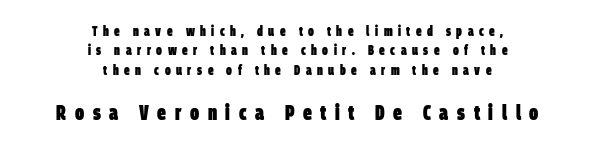
Any mark beneath the type? The region is blank. As a designer I'd log this as weight 700, bold. The tracking jumps out immediately: characters are airy and widely separated. The rendering positions every line midway between the sides. The more generous point size was reserved for the lower chunk.
